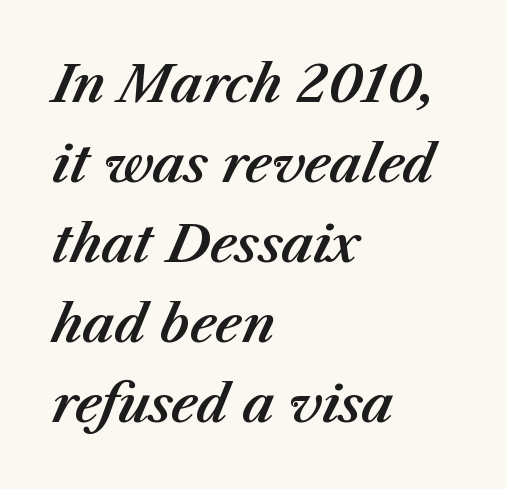
Proportional: the letters do not fall into vertical columns. Leftover space on each line is placed entirely after the last word. Check under the words: just untouched page. The horizontal fit of the characters is conventional and even. Slant detected: the letters are inclined. Rows of type keep a routine distance in the vertical direction.
